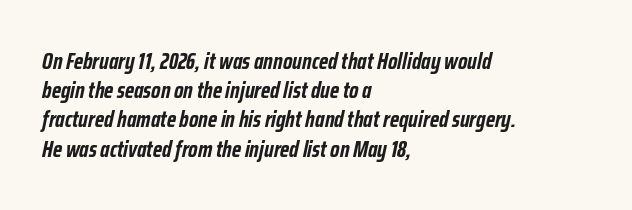
Q: Is the text bold? A: Yes.
Q: Is the text italic (slanted)? A: Yes, it leans right by about 12 degrees.
Q: Is the text underlined? A: No.
Q: How is the paragraph aligned? A: Left-aligned.
Q: Is the spacing between letters normal or unusually wide? A: Normal.
Q: Is the spacing between lines tight, normal or loose? A: Normal.
